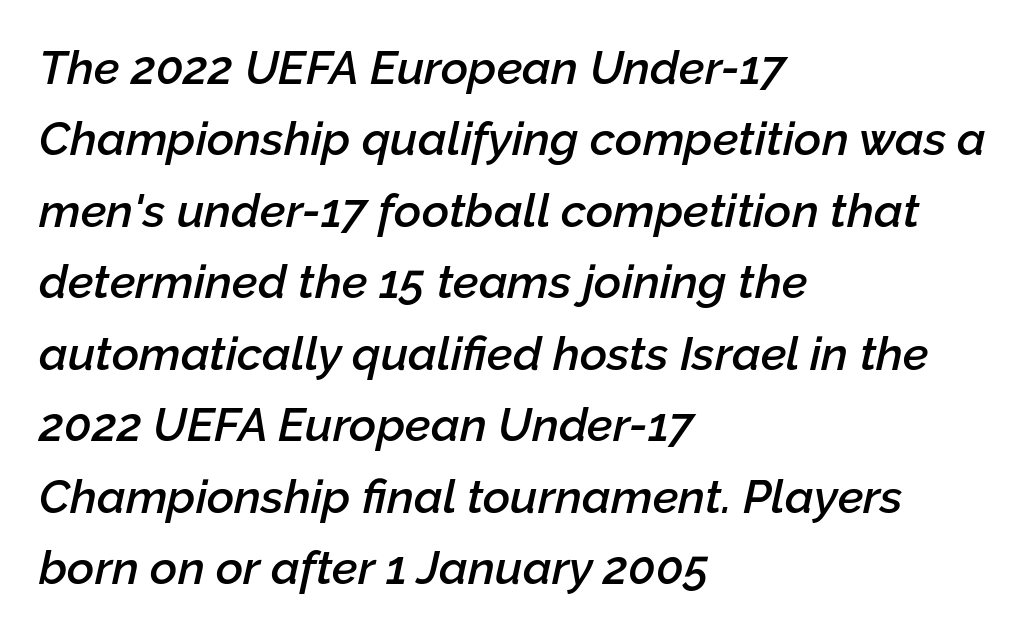
Q: Is the text bold? A: Semi-bold.
Q: Is the text italic (slanted)? A: Yes, it leans right by about 12 degrees.
Q: Is the text underlined? A: No.
Q: How is the paragraph aligned? A: Left-aligned.
Q: Is the spacing between letters normal or unusually wide? A: Normal.
Q: Is the spacing between lines tight, normal or loose? A: Normal.
Q: Width (condensed, normal, or wide)? A: Normal.
Q: Stroke contrast? A: Low.
Q: x-height? A: Medium.
Q: Monospaced? A: No.
